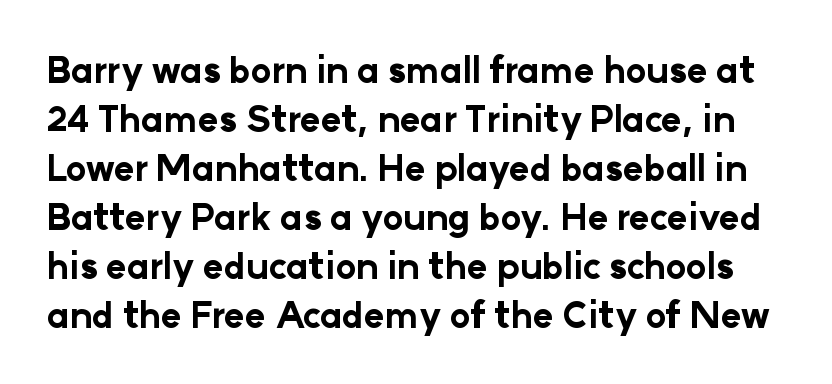
{"serif": "no", "italic": "no", "bold": "yes", "weight": "bold", "width": "normal", "stroke_contrast": "low", "x_height": "medium", "monospaced": "no", "underline": "no", "line_spacing": "normal", "line_spacing_ratio": 1.4, "letter_spacing": "normal", "letter_spacing_em": 0.0, "glyph_px": 35}
